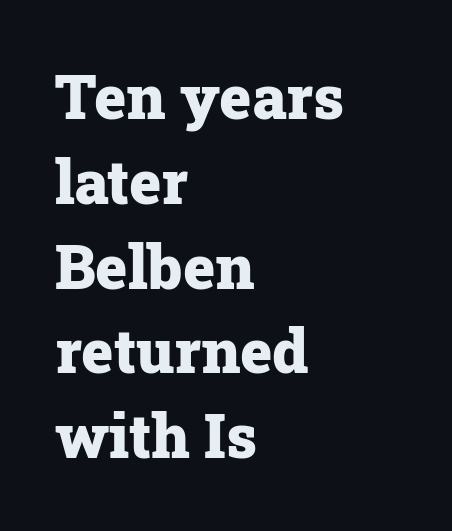
The image shows 61 px heavy serif type, upright; set left-aligned, normal line spacing (1.39x), normal letter spacing, not underlined; low stroke contrast and a medium x-height.
